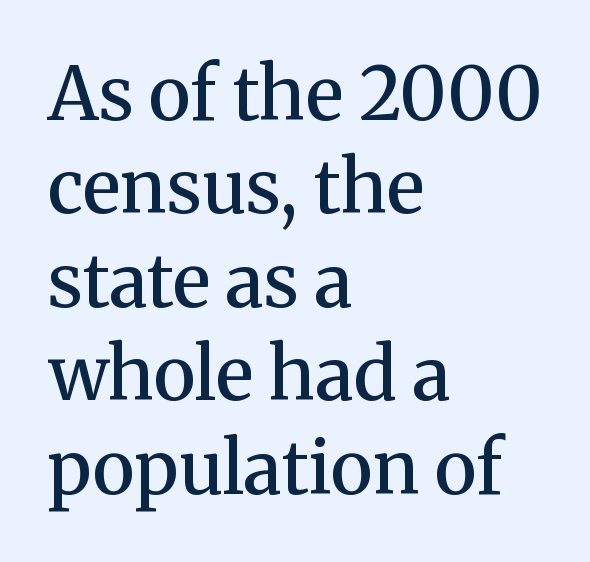
Posture: upright roman. Character widths vary here, with narrow letters taking less room than wide ones. Stroke thickness is moderately raised; the sample reads as semibold. The baseline area is clear. The tracking reads as untouched default to a designer's eye. Classification — serif.
